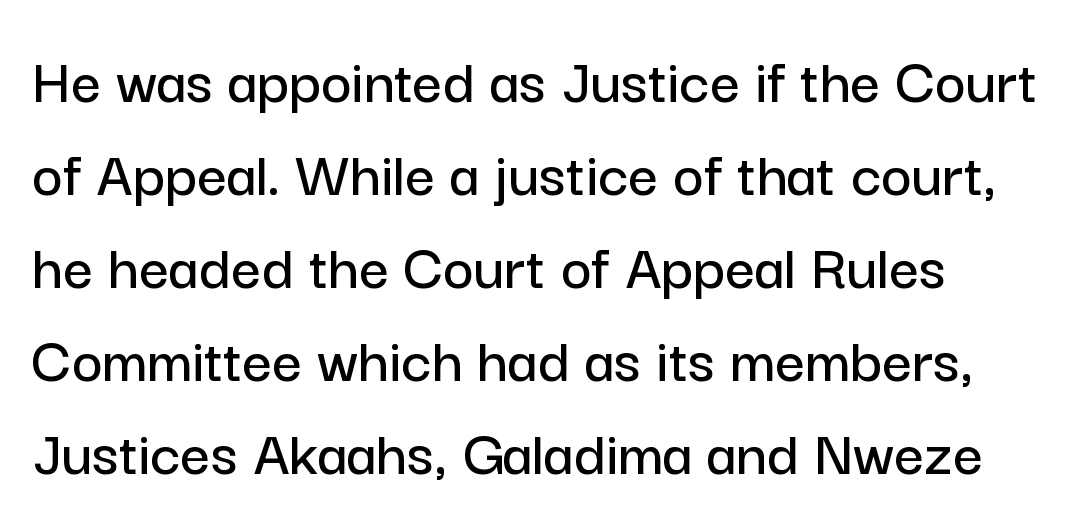
{"serif": "no", "italic": "no", "width": "normal", "stroke_contrast": "low", "x_height": "medium", "monospaced": "no", "underline": "no", "line_spacing": "normal", "line_spacing_ratio": 1.41, "letter_spacing": "normal", "letter_spacing_em": 0.0, "glyph_px": 66}
